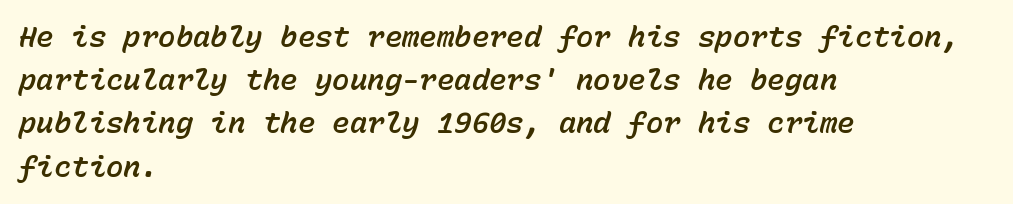
Every character sits at an angle, as italics do. This sample has the even, mechanical cadence of fixed-width lettering. Leading matches the norm, producing a regular column. Letter spacing: default.
